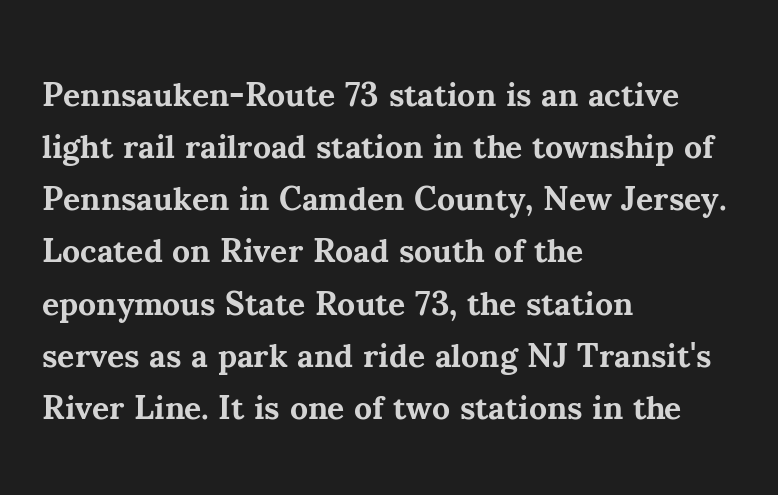
The image shows 33 px bold serif type, upright; set left-aligned, normal line spacing (1.58x), normal letter spacing, not underlined; medium stroke contrast and a small x-height.
